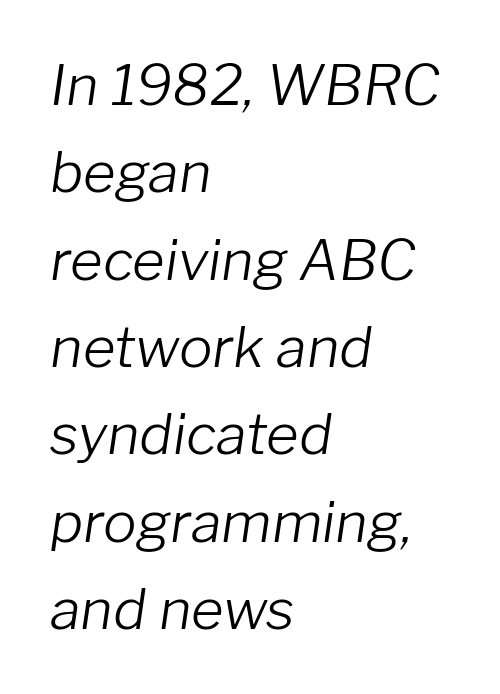
The typeface has the unassuming heft of standard copy or less. Clear beneath every line of the passage. If you drew a line through each stem, it would be angled. A typesetter would call this proportional, since set widths differ per character. Regarding leading, the lines here are spaced in the standard way.
